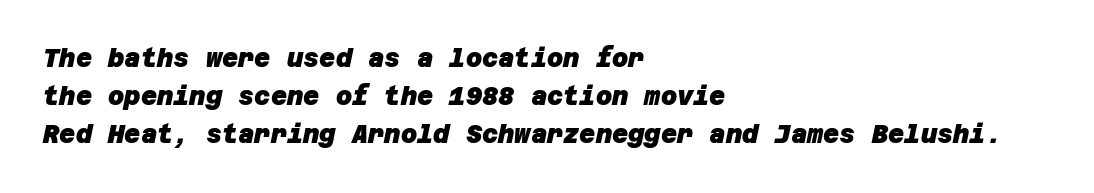
Q: Is the text bold? A: Yes.
Q: Is the text underlined? A: No.
Q: How is the paragraph aligned? A: Left-aligned.
Q: Is the spacing between letters normal or unusually wide? A: Normal.
Q: Is the spacing between lines tight, normal or loose? A: Normal.
